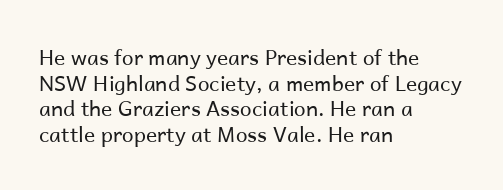
{"italic": "no", "bold": "no", "underline": "no", "align": "left", "line_spacing_ratio": 1.22, "letter_spacing": "normal", "letter_spacing_em": 0.0, "glyph_px": 21}
